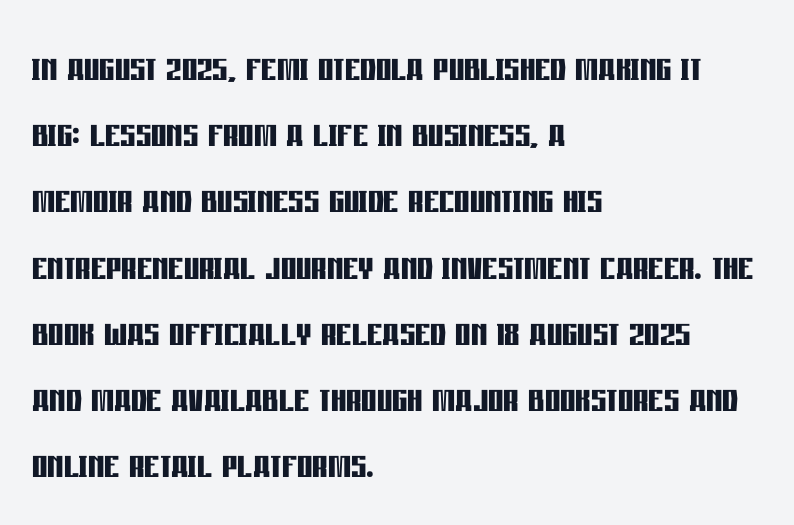
Q: Is the text bold? A: Yes.
Q: Is the text italic (slanted)? A: No, it is upright.
Q: Is the typeface a serif or a sans-serif typeface? A: Sans-serif.
Q: Is the text underlined? A: No.
Q: How is the paragraph aligned? A: Left-aligned.
Q: Is the spacing between letters normal or unusually wide? A: Normal.
Q: Is the spacing between lines tight, normal or loose? A: Normal.
Q: Width (condensed, normal, or wide)? A: Condensed.
Q: Stroke contrast? A: Low.
Q: x-height? A: Large.
Q: Monospaced? A: No.
